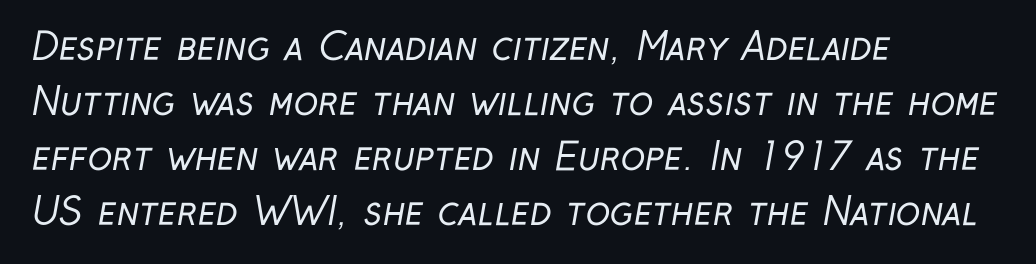
{"serif": "no", "bold": "no", "weight": "regular", "width": "condensed", "stroke_contrast": "low", "x_height": "medium", "monospaced": "no", "underline": "no", "align": "left", "line_spacing": "normal", "line_spacing_ratio": 1.49, "letter_spacing": "normal", "letter_spacing_em": 0.0, "glyph_px": 37}
